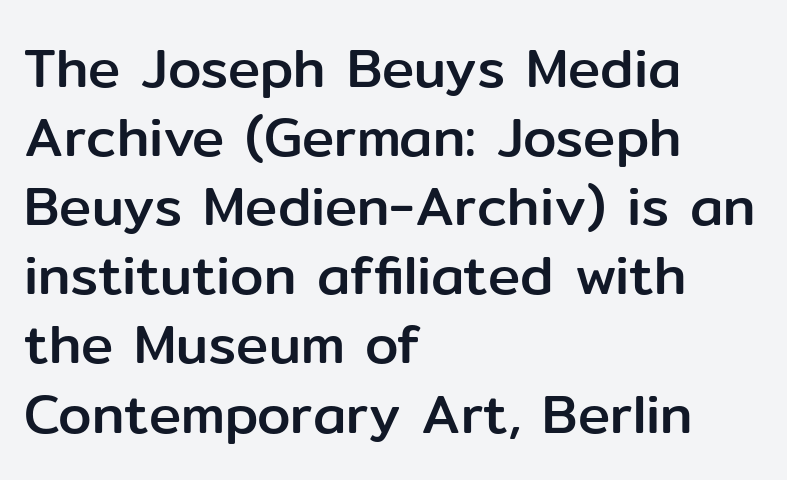
{"serif": "no", "italic": "no", "width": "normal", "stroke_contrast": "low", "x_height": "medium", "monospaced": "no", "underline": "no", "align": "left", "line_spacing": "normal", "line_spacing_ratio": 1.28, "letter_spacing": "normal", "letter_spacing_em": 0.0, "glyph_px": 54}
